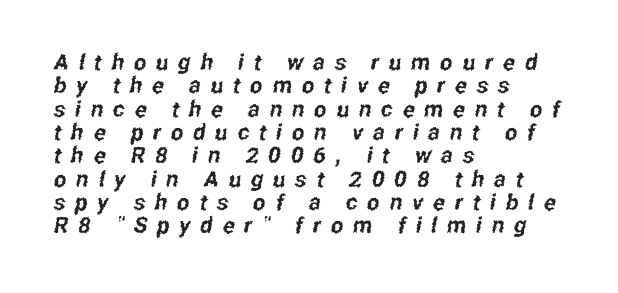
The rendering uses a small line-height, squeezing the rows. Clear beneath every line of the passage. The rendering anchors every line to the left-hand side. This rendering widens character spacing well past its baseline value.
